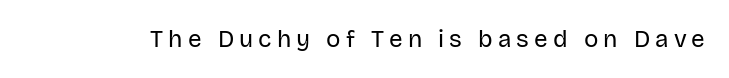
Glyph-to-glyph distance is far greater than everyday printed text. The type sits square on the baseline with zero lean. Stems and bowls with no extra thickness — not bold. Clear beneath every line of the passage.
